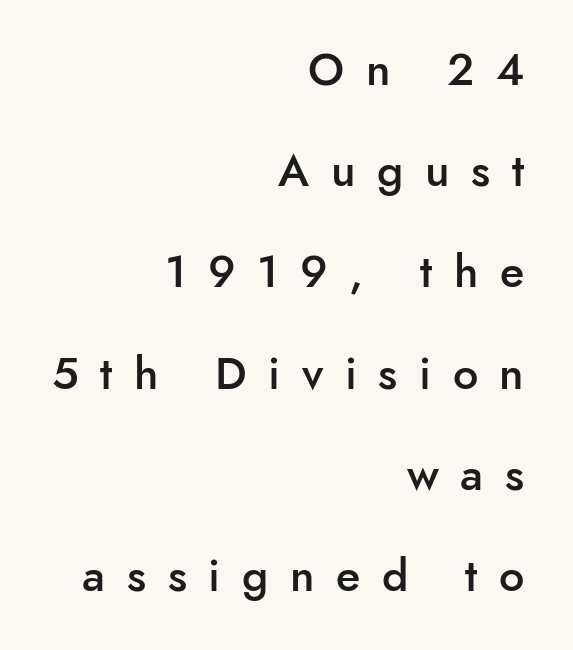
{"serif": "no", "italic": "no", "bold": "semi", "weight": "semibold", "width": "normal", "stroke_contrast": "low", "x_height": "small", "monospaced": "no", "underline": "no", "align": "right", "line_spacing": "loose", "line_spacing_ratio": 2.25, "letter_spacing": "wide", "letter_spacing_em": 0.48, "glyph_px": 45}
